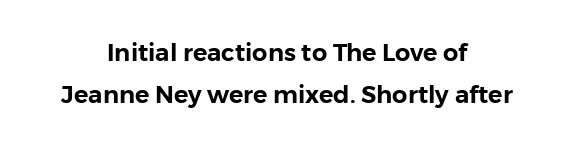
{"italic": "no", "underline": "no", "align": "center", "line_spacing_ratio": 1.76, "letter_spacing": "normal", "letter_spacing_em": 0.0, "glyph_px": 24}
